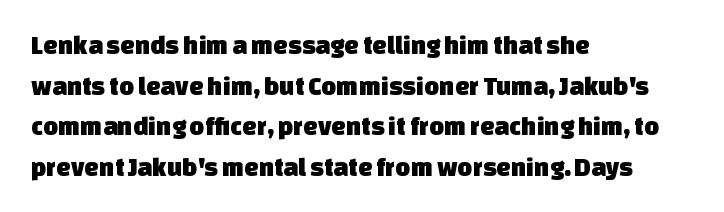
The image shows 26 px text type; set left-aligned, normal line spacing (1.56x), normal letter spacing, not underlined.
